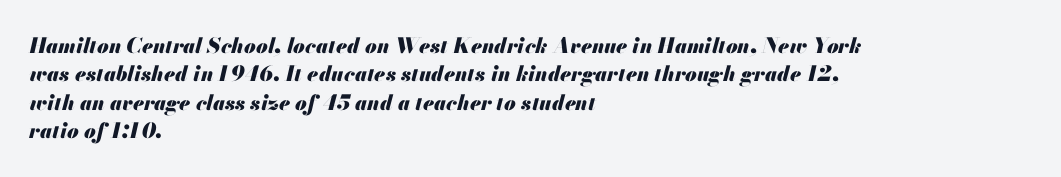
Q: Is the text bold? A: Yes.
Q: Is the text italic (slanted)? A: Yes, it leans right by about 13 degrees.
Q: Is the text underlined? A: No.
Q: How is the paragraph aligned? A: Left-aligned.
Q: Is the spacing between letters normal or unusually wide? A: Normal.
Q: Is the spacing between lines tight, normal or loose? A: Normal.
